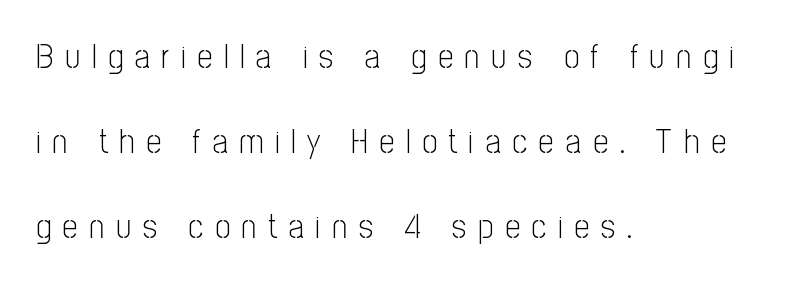
{"serif": "no", "italic": "no", "bold": "no", "weight": "light", "width": "condensed", "stroke_contrast": "low", "x_height": "medium", "monospaced": "no", "underline": "no", "align": "left", "line_spacing": "loose", "line_spacing_ratio": 2.5, "letter_spacing": "wide", "letter_spacing_em": 0.34, "glyph_px": 34}
